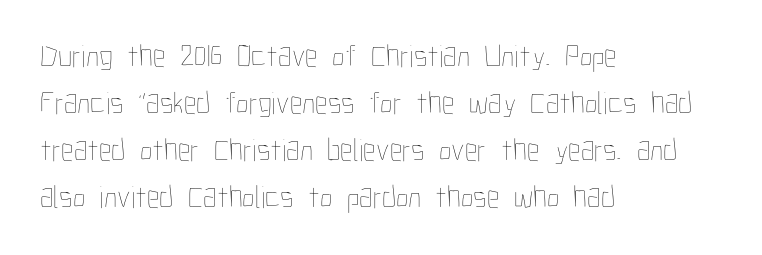
Q: Is the text bold? A: No.
Q: Is the text italic (slanted)? A: No, it is upright.
Q: Is the text underlined? A: No.
Q: How is the paragraph aligned? A: Left-aligned.
Q: Is the spacing between letters normal or unusually wide? A: Normal.
Q: Is the spacing between lines tight, normal or loose? A: Normal.
Q: Width (condensed, normal, or wide)? A: Condensed.
Q: Stroke contrast? A: Low.
Q: x-height? A: Medium.
Q: Monospaced? A: No.
